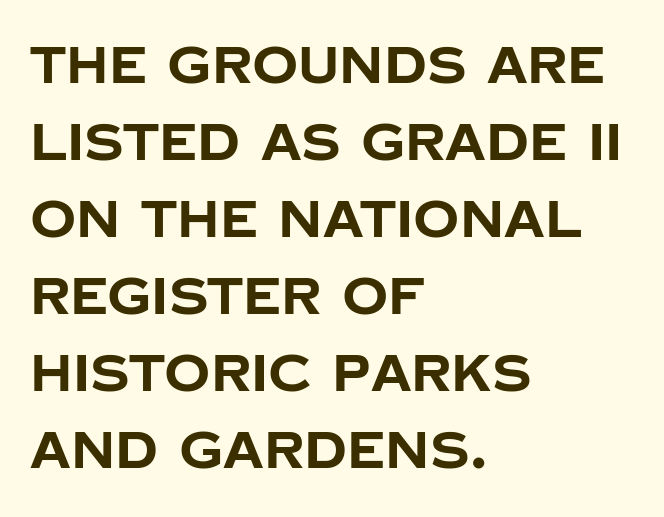
Notice how descenders clear the ascenders below comfortably — that's standard leading. The specimen omits any rule beneath the text block's lines. Nope, not italic — everything's standing straight. Is this a fixed-width face? No — the glyphs have proportional, varying widths. The lines are quadded left.
